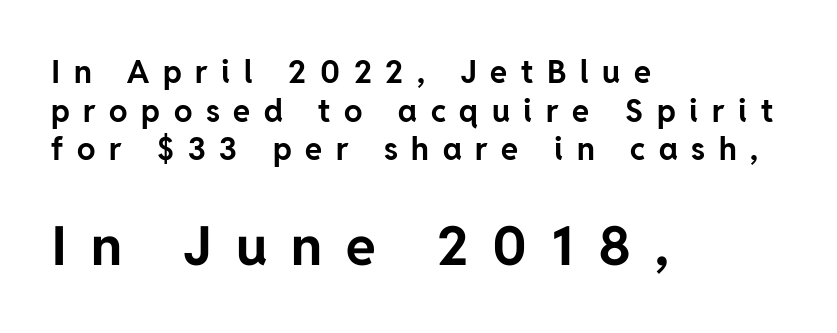
Q: Is the text bold? A: Yes.
Q: Is the text italic (slanted)? A: No, it is upright.
Q: Is the typeface a serif or a sans-serif typeface? A: Sans-serif.
Q: Is the text underlined? A: No.
Q: How is the paragraph aligned? A: Left-aligned.
Q: Is the spacing between letters normal or unusually wide? A: Unusually wide.
Q: Is the spacing between lines tight, normal or loose? A: Normal.
Q: Which block of text is set in a larger size, the first (top) or the second (bottom)? A: The second (bottom) one.
Q: Width (condensed, normal, or wide)? A: Normal.
Q: Stroke contrast? A: Low.
Q: x-height? A: Medium.
Q: Monospaced? A: No.
